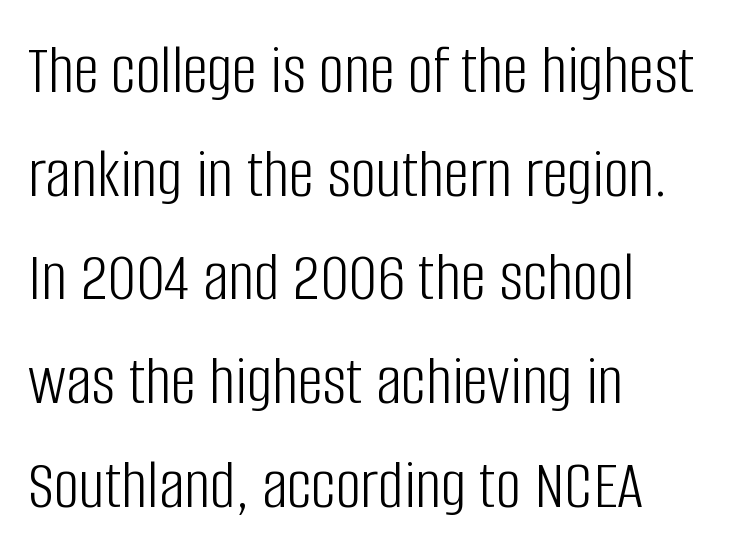
{"serif": "no", "italic": "no", "bold": "no", "weight": "light", "width": "condensed", "stroke_contrast": "low", "x_height": "large", "monospaced": "no", "underline": "no", "align": "left", "line_spacing": "normal", "line_spacing_ratio": 1.46, "letter_spacing": "normal", "letter_spacing_em": 0.0, "glyph_px": 71}
